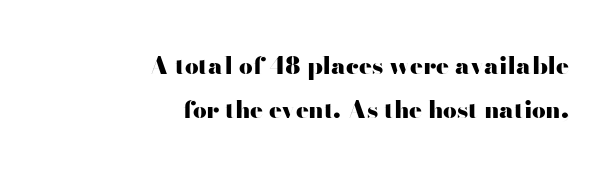
Q: Is the text bold? A: Yes.
Q: Is the text italic (slanted)? A: No, it is upright.
Q: Is the text underlined? A: No.
Q: How is the paragraph aligned? A: Right-aligned.
Q: Is the spacing between letters normal or unusually wide? A: Normal.
